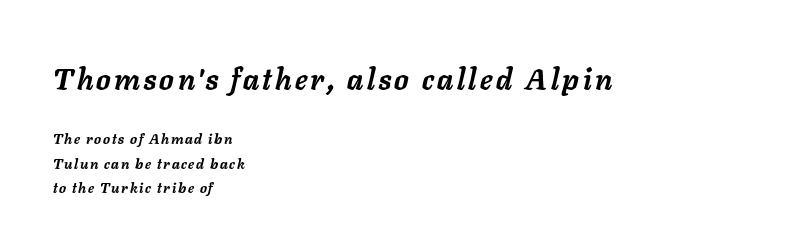
Q: Is the text bold? A: Yes.
Q: Is the text italic (slanted)? A: Yes, it leans right by about 11 degrees.
Q: Is the text underlined? A: No.
Q: How is the paragraph aligned? A: Left-aligned.
Q: Which block of text is set in a larger size, the first (top) or the second (bottom)? A: The first (top) one.
Q: Width (condensed, normal, or wide)? A: Normal.
Q: Stroke contrast? A: Low.
Q: x-height? A: Medium.
Q: Monospaced? A: No.
